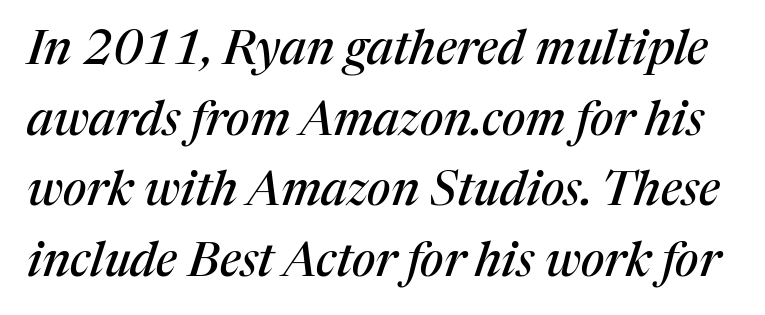
{"serif": "yes", "italic": "yes", "lean": "right", "slant_degrees": 17, "width": "normal", "stroke_contrast": "medium", "x_height": "medium", "monospaced": "no", "underline": "no", "line_spacing": "normal", "line_spacing_ratio": 1.47, "letter_spacing": "normal", "letter_spacing_em": 0.0, "glyph_px": 48}
